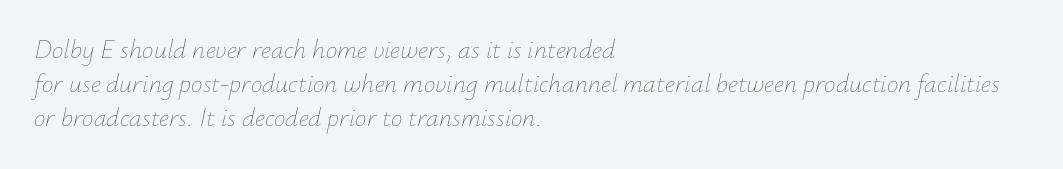
Summary of weight: not heavy and not bold. The gaps between neighbouring characters are ordinary and unremarkable. Lines of text with bare space underneath. The block of text has a typical density, with ordinary space between rows. Characters are canted at an angle relative to the baseline's perpendicular.
